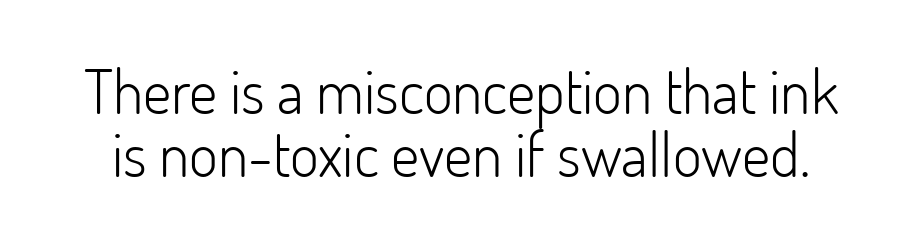
{"serif": "no", "italic": "no", "bold": "no", "weight": "light", "width": "normal", "stroke_contrast": "low", "x_height": "small", "monospaced": "no", "underline": "no", "line_spacing": "tight", "line_spacing_ratio": 1.01, "letter_spacing": "normal", "letter_spacing_em": 0.0, "glyph_px": 62}
